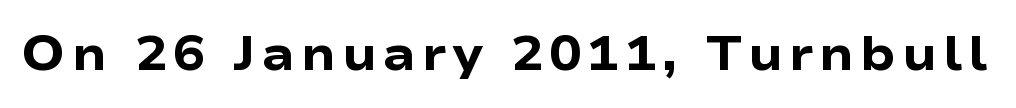
The image shows 48 px heavy, wide sans-serif type, upright; set not underlined; low stroke contrast and a medium x-height.
